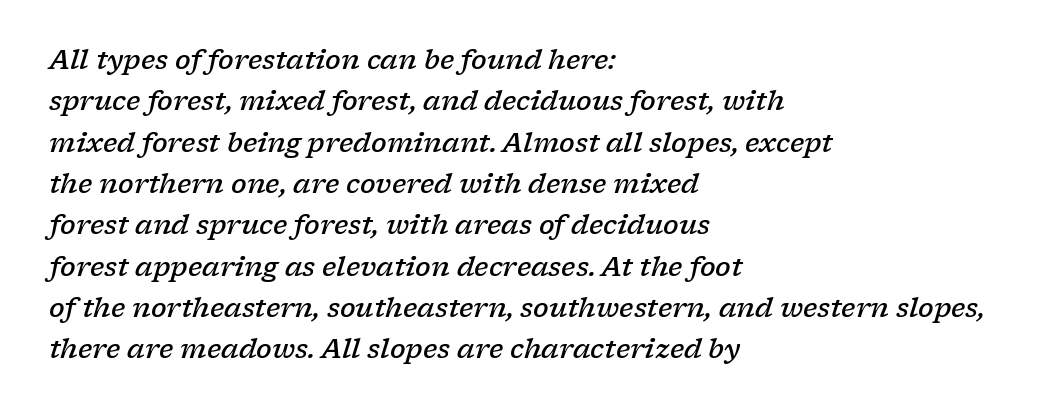
{"italic": "yes", "lean": "right", "slant_degrees": 17, "bold": "semi", "underline": "no", "align": "left", "line_spacing": "normal", "line_spacing_ratio": 1.59, "letter_spacing": "normal", "letter_spacing_em": 0.0, "glyph_px": 26}
